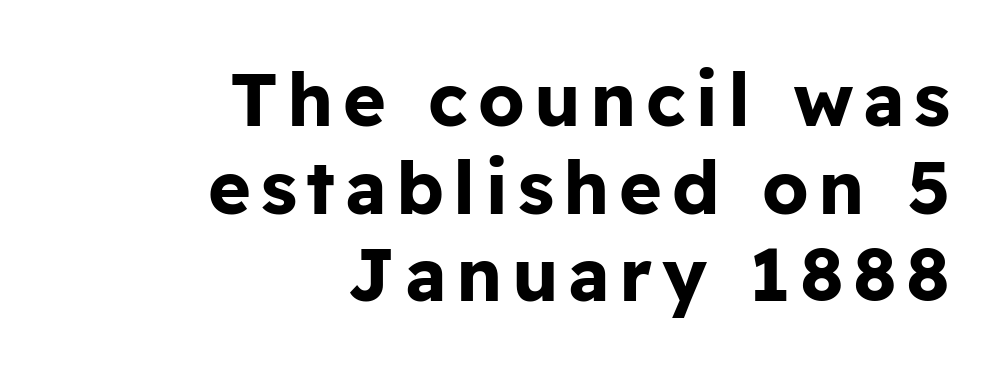
Q: Is the text bold? A: Yes.
Q: Is the text italic (slanted)? A: No, it is upright.
Q: Is the typeface a serif or a sans-serif typeface? A: Sans-serif.
Q: Is the text underlined? A: No.
Q: How is the paragraph aligned? A: Right-aligned.
Q: Width (condensed, normal, or wide)? A: Normal.
Q: Stroke contrast? A: Low.
Q: x-height? A: Medium.
Q: Monospaced? A: No.
